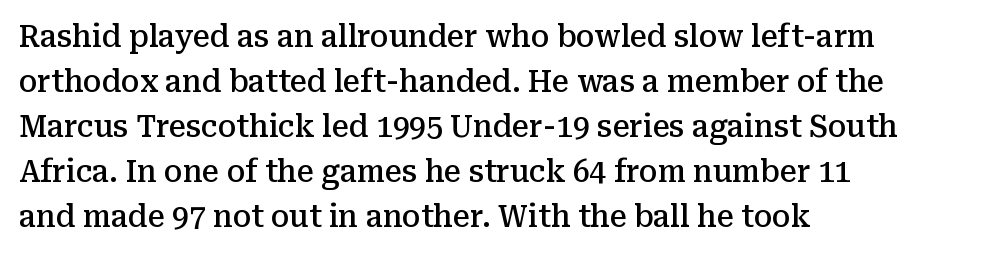
Q: Is the text bold? A: Semi-bold.
Q: Is the text italic (slanted)? A: No, it is upright.
Q: Is the typeface a serif or a sans-serif typeface? A: Serif.
Q: Is the text underlined? A: No.
Q: How is the paragraph aligned? A: Left-aligned.
Q: Is the spacing between letters normal or unusually wide? A: Normal.
Q: Is the spacing between lines tight, normal or loose? A: Normal.
Q: Width (condensed, normal, or wide)? A: Normal.
Q: Stroke contrast? A: Medium.
Q: x-height? A: Medium.
Q: Monospaced? A: No.
